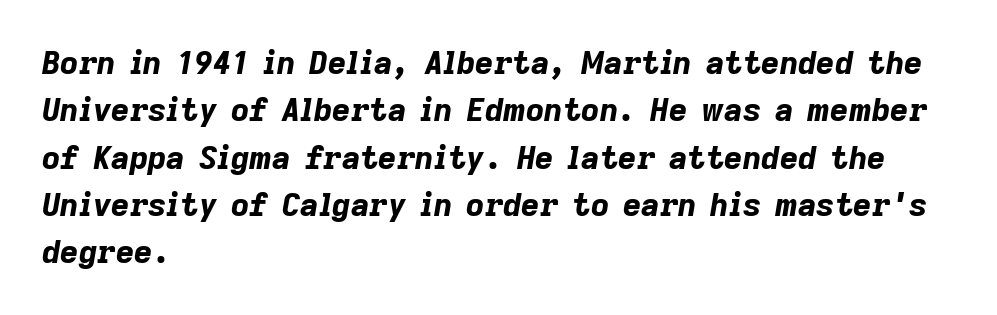
Q: Is the text bold? A: Yes.
Q: Is the text italic (slanted)? A: Yes, it leans right by about 9 degrees.
Q: Is the text underlined? A: No.
Q: How is the paragraph aligned? A: Left-aligned.
Q: Is the spacing between letters normal or unusually wide? A: Normal.
Q: Is the spacing between lines tight, normal or loose? A: Normal.
Q: Width (condensed, normal, or wide)? A: Normal.
Q: Stroke contrast? A: Low.
Q: x-height? A: Medium.
Q: Monospaced? A: No.
